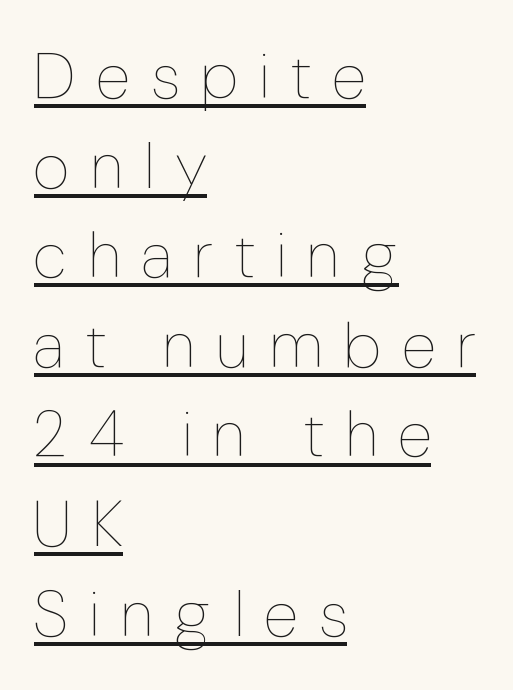
Each letter keeps its own natural width here, so spacing adapts to shape. Caption: face not bold, strokes unweighted. Horizontal bands of white between lines are of average thickness. Between one letter and the next there's a generous, obvious gap.
